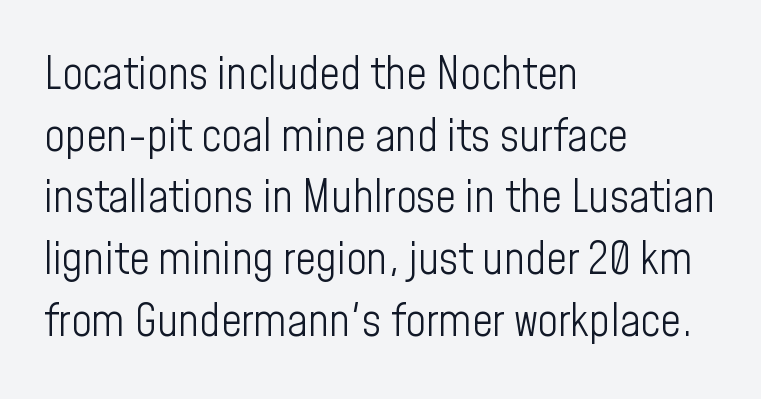
{"serif": "no", "italic": "no", "bold": "no", "weight": "light", "width": "condensed", "stroke_contrast": "low", "x_height": "medium", "monospaced": "no", "underline": "no", "align": "left", "line_spacing": "normal", "line_spacing_ratio": 1.37, "letter_spacing": "normal", "letter_spacing_em": 0.0, "glyph_px": 45}
